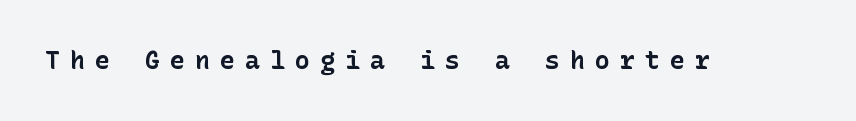
The face used here is rendered with a markedly widened letterfit. Its strokes are broad and dark, the hallmark of bold type. Characters remain perfectly vertical along every line. Each row of text sits above clean, open space.
